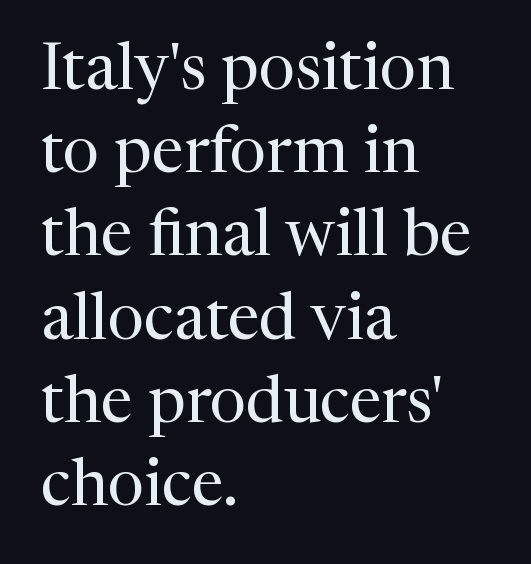
{"serif": "yes", "italic": "no", "bold": "no", "weight": "regular", "width": "normal", "stroke_contrast": "medium", "x_height": "medium", "monospaced": "no", "underline": "no", "align": "left", "line_spacing": "normal", "line_spacing_ratio": 1.28, "letter_spacing": "normal", "letter_spacing_em": 0.0, "glyph_px": 65}
